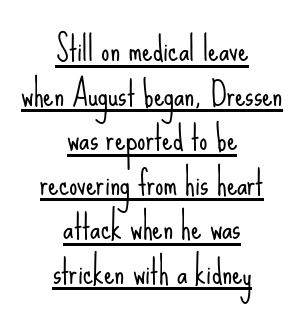
Q: Is the text bold? A: No.
Q: Is the text italic (slanted)? A: No, it is upright.
Q: Is the typeface a serif or a sans-serif typeface? A: Sans-serif.
Q: Is the text underlined? A: Yes.
Q: How is the paragraph aligned? A: Centered.
Q: Is the spacing between letters normal or unusually wide? A: Normal.
Q: Is the spacing between lines tight, normal or loose? A: Normal.
Q: Width (condensed, normal, or wide)? A: Condensed.
Q: Stroke contrast? A: Low.
Q: x-height? A: Small.
Q: Monospaced? A: No.
